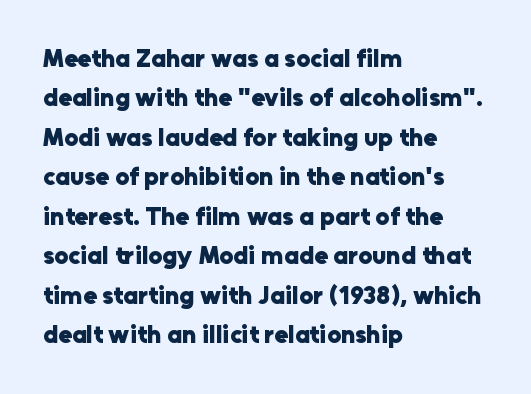
Q: Is the text bold? A: Yes.
Q: Is the text italic (slanted)? A: No, it is upright.
Q: Is the text underlined? A: No.
Q: How is the paragraph aligned? A: Left-aligned.
Q: Is the spacing between letters normal or unusually wide? A: Normal.
Q: Is the spacing between lines tight, normal or loose? A: Normal.
